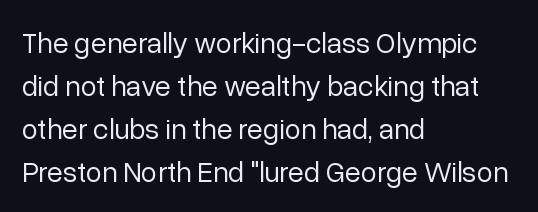
Q: Is the text bold? A: No.
Q: Is the text italic (slanted)? A: No, it is upright.
Q: Is the typeface a serif or a sans-serif typeface? A: Sans-serif.
Q: Is the text underlined? A: No.
Q: How is the paragraph aligned? A: Left-aligned.
Q: Is the spacing between letters normal or unusually wide? A: Normal.
Q: Is the spacing between lines tight, normal or loose? A: Normal.
Q: Width (condensed, normal, or wide)? A: Normal.
Q: Stroke contrast? A: Low.
Q: x-height? A: Medium.
Q: Monospaced? A: No.
